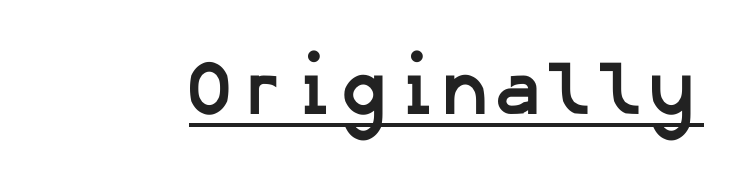
Examine the stroke ends and you'll find no serifs. Quick note: underline on. Nobody touched the tracking dial on this one. Strong, thick strokes mark this as bold type.
